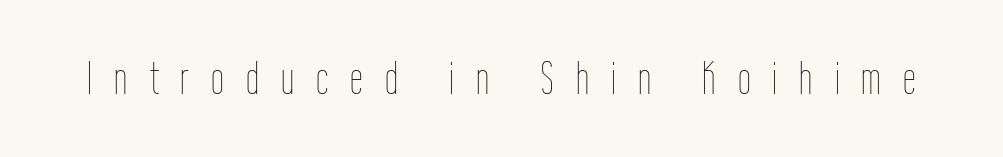
The specimen omits any rule beneath the text block's lines. Does the lettering tilt? It doesn't — this is upright. Do the characters align in a grid? No, the font is proportional. How are the letters spaced? Widely, with obvious added tracking. Caption: face not bold, strokes unweighted.
